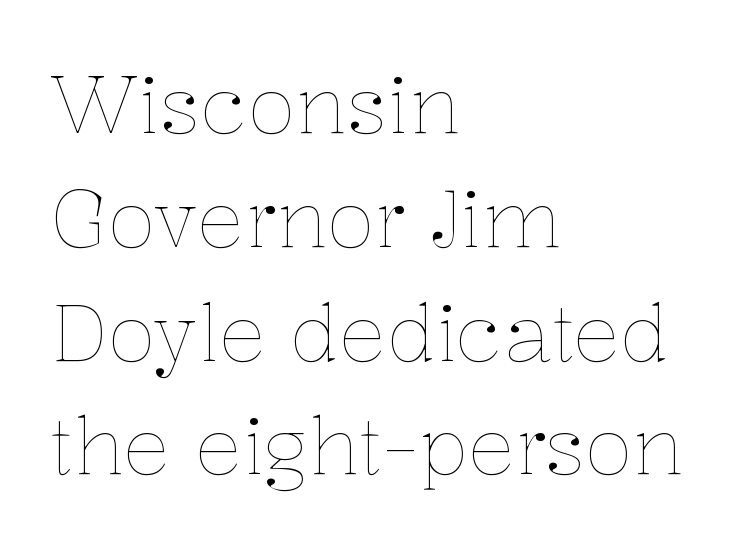
The image shows 79 px thin type, upright; set left-aligned, normal line spacing (1.44x), normal letter spacing, not underlined; low stroke contrast and a medium x-height.
